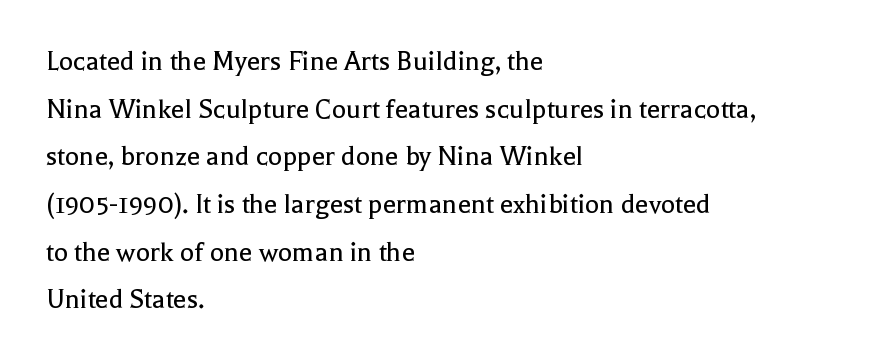
Q: Is the text bold? A: No.
Q: Is the text italic (slanted)? A: No, it is upright.
Q: Is the typeface a serif or a sans-serif typeface? A: Serif.
Q: Is the text underlined? A: No.
Q: How is the paragraph aligned? A: Left-aligned.
Q: Is the spacing between letters normal or unusually wide? A: Normal.
Q: Is the spacing between lines tight, normal or loose? A: Normal.
Q: Width (condensed, normal, or wide)? A: Normal.
Q: x-height? A: Medium.
Q: Monospaced? A: No.
